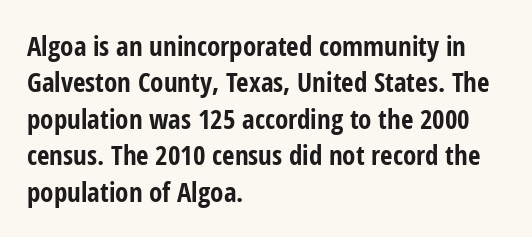
The lettering stays uniformly vertical, giving the passage a roman look. Letters rest on an invisible, unmarked baseline. This block has exactly the height ordinary leading produces. Spacing between characters is what you'd get straight out of the box. Notice how thick the strokes are: this is what a full bold looks like.
